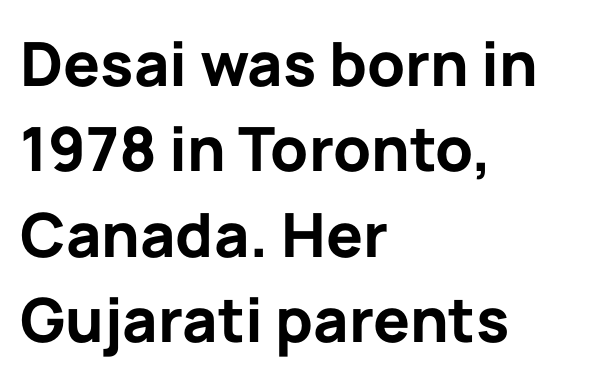
Q: Is the text bold? A: Yes.
Q: Is the text italic (slanted)? A: No, it is upright.
Q: Is the typeface a serif or a sans-serif typeface? A: Sans-serif.
Q: Is the text underlined? A: No.
Q: How is the paragraph aligned? A: Left-aligned.
Q: Is the spacing between letters normal or unusually wide? A: Normal.
Q: Is the spacing between lines tight, normal or loose? A: Normal.
Q: Width (condensed, normal, or wide)? A: Normal.
Q: Stroke contrast? A: Low.
Q: x-height? A: Medium.
Q: Monospaced? A: No.
